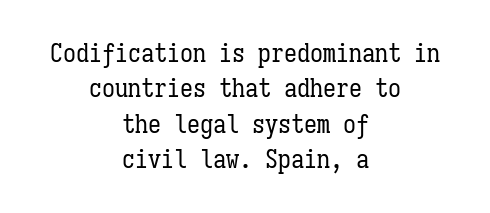
{"italic": "no", "bold": "no", "underline": "no", "align": "center", "line_spacing": "normal", "line_spacing_ratio": 1.36, "letter_spacing": "normal", "letter_spacing_em": 0.0, "glyph_px": 26}
